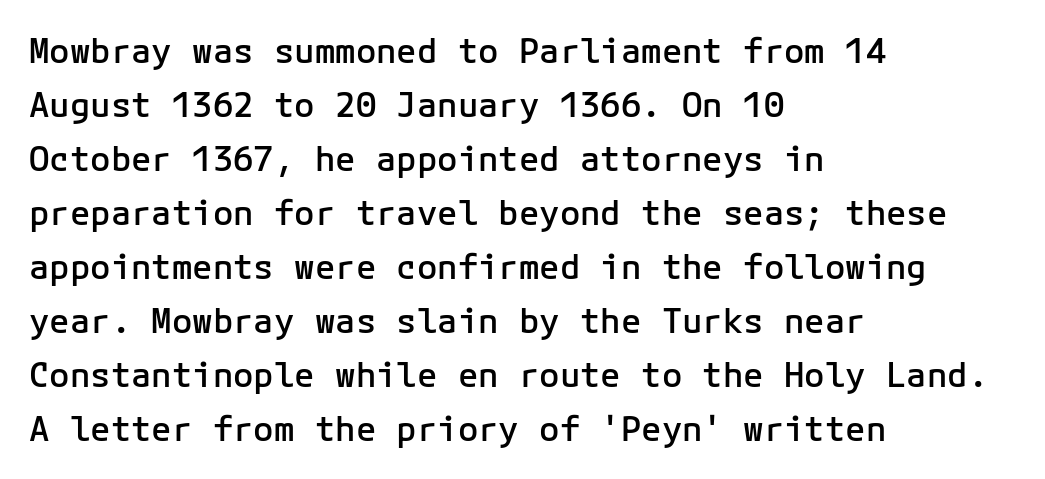
Tall strokes in this sample are plumb rather than angled. Does the weight exceed regular? Yes, but only to semibold. Words float on clear page, feet unadorned. Classification — sans serif.
